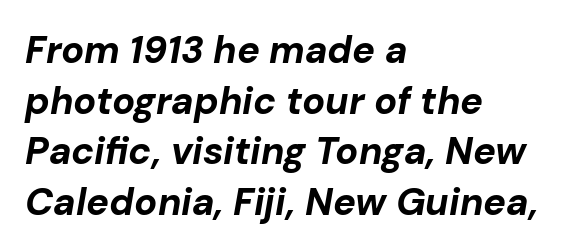
Q: Is the text bold? A: Yes.
Q: Is the text italic (slanted)? A: Yes, it leans right by about 10 degrees.
Q: Is the text underlined? A: No.
Q: How is the paragraph aligned? A: Left-aligned.
Q: Is the spacing between letters normal or unusually wide? A: Normal.
Q: Is the spacing between lines tight, normal or loose? A: Normal.
Q: Width (condensed, normal, or wide)? A: Normal.
Q: Stroke contrast? A: Low.
Q: x-height? A: Medium.
Q: Monospaced? A: No.
